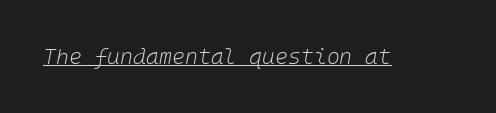
{"italic": "yes", "lean": "right", "slant_degrees": 10, "bold": "no", "underline": "yes", "letter_spacing": "normal", "letter_spacing_em": 0.0, "glyph_px": 22}
